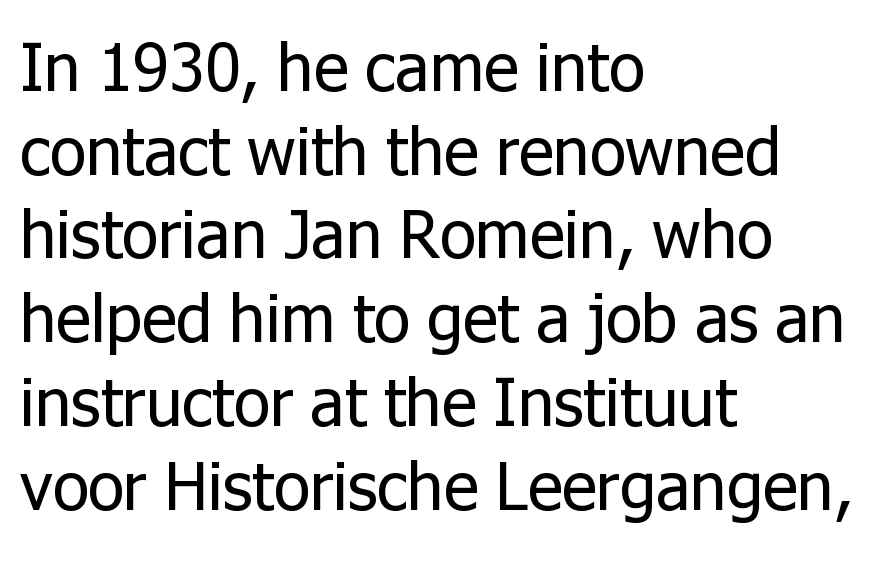
{"serif": "no", "italic": "no", "bold": "no", "weight": "regular", "width": "normal", "stroke_contrast": "low", "x_height": "medium", "monospaced": "no", "underline": "no", "align": "left", "line_spacing": "normal", "line_spacing_ratio": 1.25, "letter_spacing": "normal", "letter_spacing_em": 0.0, "glyph_px": 67}
